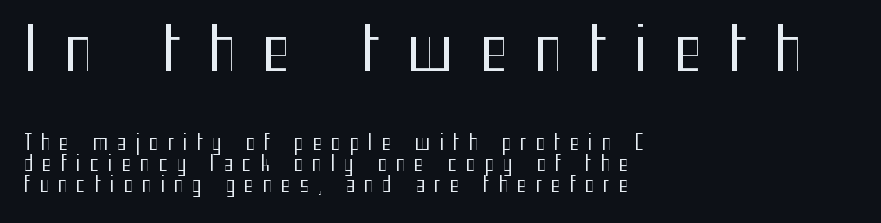
In terms of leading, this rendering errs on the cramped side. Left-aligned paragraph, ragged on the right. Classification — sans serif. Observe the wide spacing: letters keep a clear distance from each other. On a weight scale, this lands at 450 or below. Think of a printed novel: that variable character pitch is what you see here.
